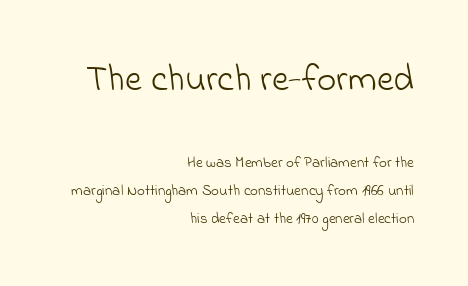
{"serif": "no", "bold": "no", "weight": "light", "width": "normal", "stroke_contrast": "low", "x_height": "small", "monospaced": "no", "underline": "no", "align": "right", "line_spacing_ratio": 1.86, "letter_spacing": "normal", "letter_spacing_em": 0.0, "larger_block": "first", "size_ratio": 2.47, "glyph_px": 37}
